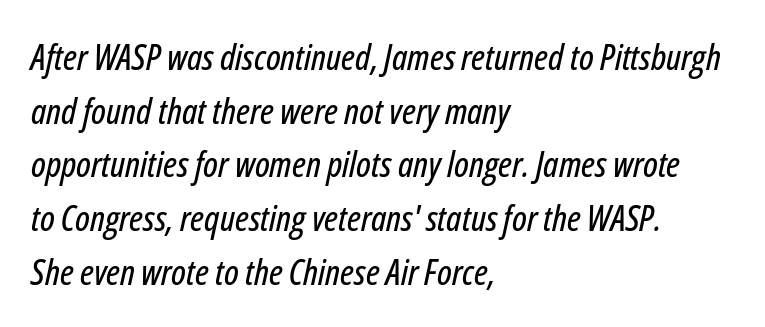
Q: Is the text italic (slanted)? A: Yes, it leans right by about 12 degrees.
Q: Is the text underlined? A: No.
Q: How is the paragraph aligned? A: Left-aligned.
Q: Is the spacing between letters normal or unusually wide? A: Normal.
Q: Is the spacing between lines tight, normal or loose? A: Normal.
Q: Width (condensed, normal, or wide)? A: Condensed.
Q: Stroke contrast? A: Low.
Q: x-height? A: Medium.
Q: Monospaced? A: No.
